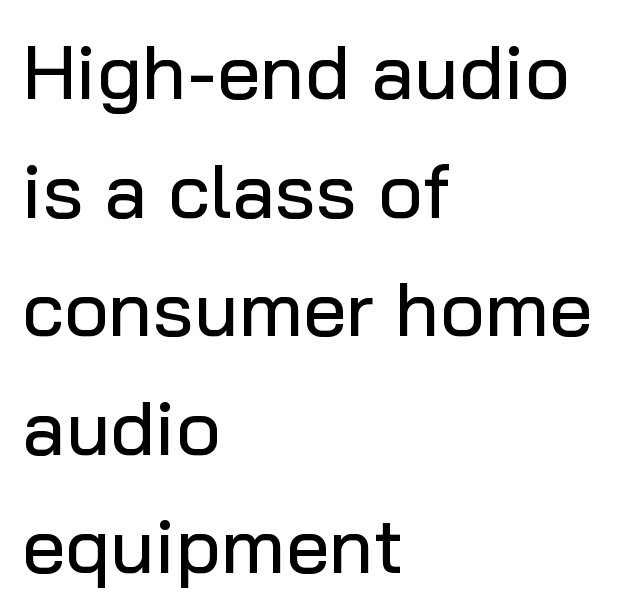
Leading matches the norm, producing a regular column. The characters display no serif detailing; their extremities are plain. Notice how the passage keeps a crisp vertical edge on the left only. The baseline area is clear. Italic: no, the glyphs are upright roman.
